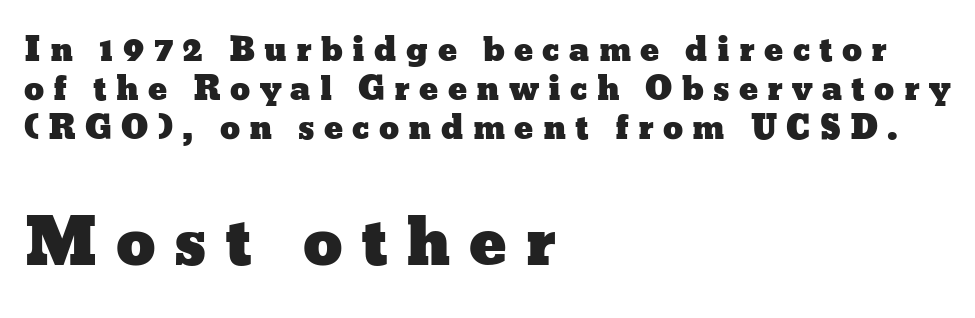
The image shows 63 px wide type, upright; set left-aligned, line spacing 1.22x, unusually wide letter spacing (+0.29 em), not underlined; the second (bottom) block is 1.97x larger; low stroke contrast and a medium x-height.
